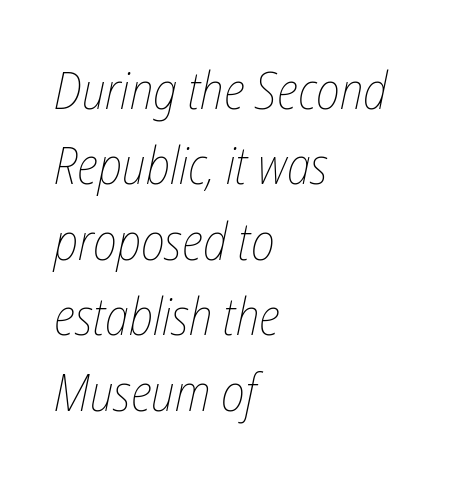
The rendering uses natural spacing where letterforms have individual widths. What's the leading like? Ordinary, nothing unusual. The typesetter chose a ragged-right arrangement here. Each word holds together tightly as a unit, with standard inter-letter gaps.
